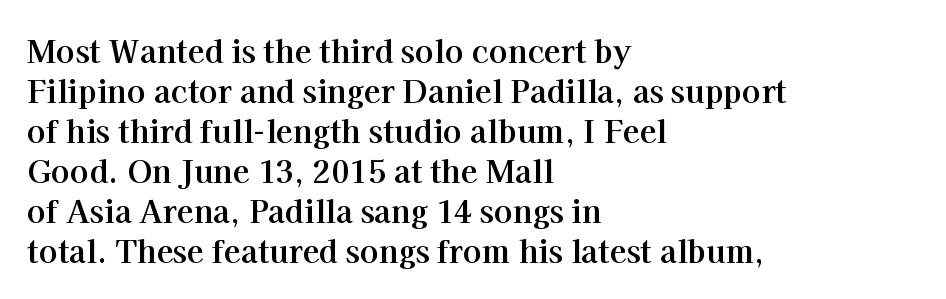
Q: Is the text bold? A: Yes.
Q: Is the text italic (slanted)? A: No, it is upright.
Q: Is the typeface a serif or a sans-serif typeface? A: Serif.
Q: Is the text underlined? A: No.
Q: How is the paragraph aligned? A: Left-aligned.
Q: Is the spacing between letters normal or unusually wide? A: Normal.
Q: Is the spacing between lines tight, normal or loose? A: Normal.
Q: Width (condensed, normal, or wide)? A: Normal.
Q: Stroke contrast? A: High.
Q: x-height? A: Medium.
Q: Monospaced? A: No.
